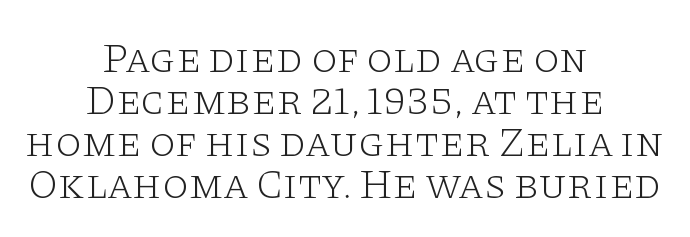
{"serif": "yes", "italic": "no", "bold": "no", "weight": "light", "width": "wide", "stroke_contrast": "low", "x_height": "large", "monospaced": "no", "underline": "no", "align": "center", "line_spacing": "tight", "line_spacing_ratio": 1.0, "letter_spacing": "normal", "letter_spacing_em": 0.0, "glyph_px": 42}
